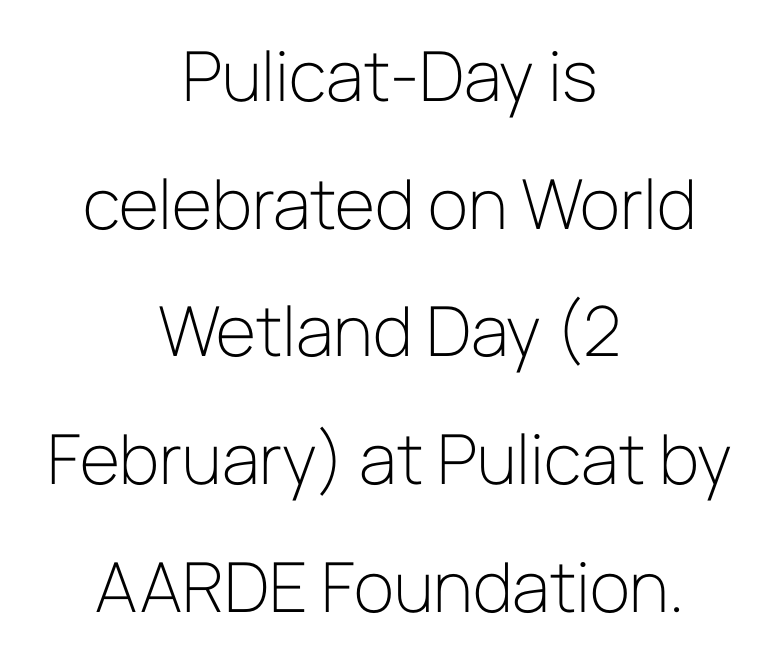
Q: Is the text bold? A: No.
Q: Is the text italic (slanted)? A: No, it is upright.
Q: Is the typeface a serif or a sans-serif typeface? A: Sans-serif.
Q: Is the text underlined? A: No.
Q: How is the paragraph aligned? A: Centered.
Q: Is the spacing between letters normal or unusually wide? A: Normal.
Q: Width (condensed, normal, or wide)? A: Normal.
Q: Stroke contrast? A: Low.
Q: x-height? A: Medium.
Q: Monospaced? A: No.
